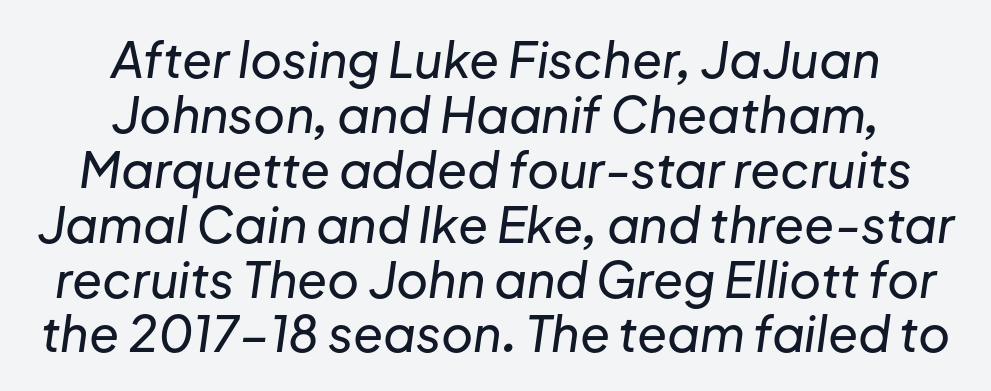
Q: Is the text italic (slanted)? A: Yes, it leans right by about 8 degrees.
Q: Is the text underlined? A: No.
Q: How is the paragraph aligned? A: Centered.
Q: Is the spacing between letters normal or unusually wide? A: Normal.
Q: Is the spacing between lines tight, normal or loose? A: Tight.
Q: Width (condensed, normal, or wide)? A: Normal.
Q: Stroke contrast? A: Low.
Q: x-height? A: Medium.
Q: Monospaced? A: No.
